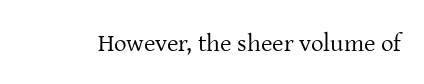
{"italic": "no", "bold": "no", "underline": "no", "letter_spacing": "normal", "letter_spacing_em": 0.0, "glyph_px": 25}
